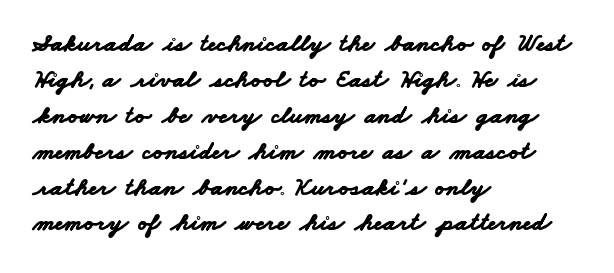
Q: Is the text bold? A: Yes.
Q: Is the text underlined? A: No.
Q: How is the paragraph aligned? A: Left-aligned.
Q: Is the spacing between letters normal or unusually wide? A: Normal.
Q: Is the spacing between lines tight, normal or loose? A: Normal.
